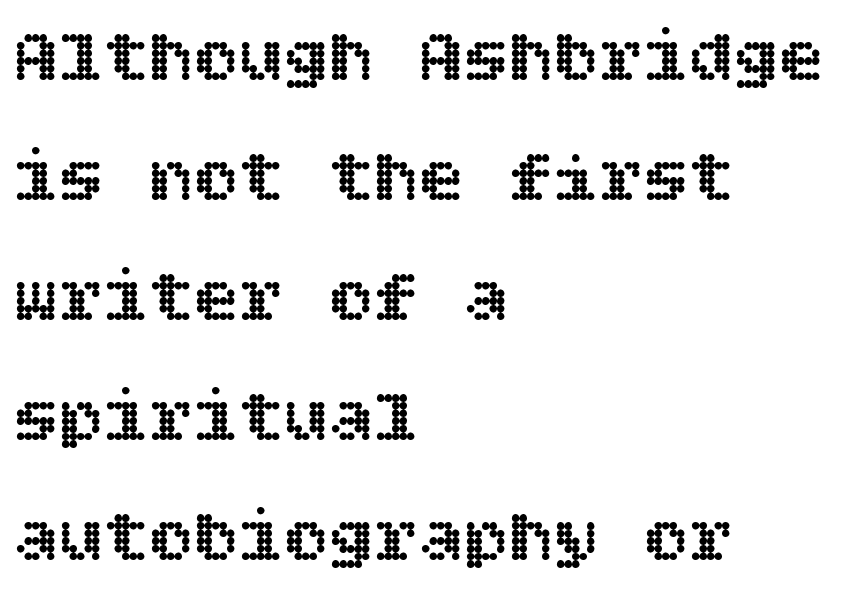
Q: Is the text italic (slanted)? A: No, it is upright.
Q: Is the text underlined? A: No.
Q: How is the paragraph aligned? A: Left-aligned.
Q: Is the spacing between letters normal or unusually wide? A: Normal.
Q: Is the spacing between lines tight, normal or loose? A: Normal.
Q: Width (condensed, normal, or wide)? A: Normal.
Q: x-height? A: Large.
